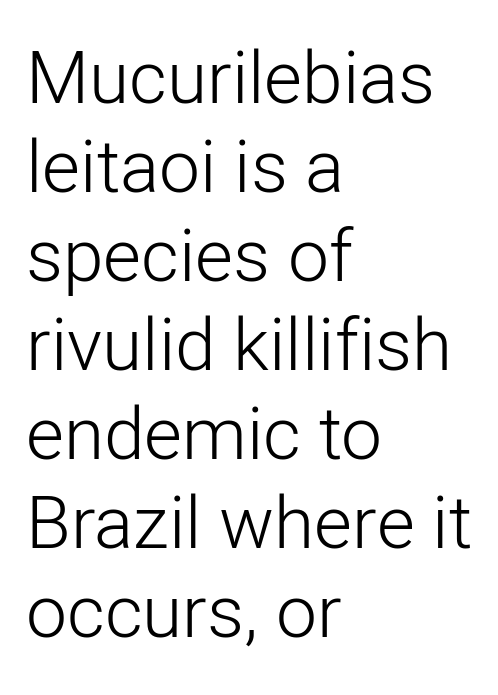
Q: Is the text bold? A: No.
Q: Is the text italic (slanted)? A: No, it is upright.
Q: Is the typeface a serif or a sans-serif typeface? A: Sans-serif.
Q: Is the text underlined? A: No.
Q: How is the paragraph aligned? A: Left-aligned.
Q: Is the spacing between letters normal or unusually wide? A: Normal.
Q: Width (condensed, normal, or wide)? A: Normal.
Q: Stroke contrast? A: Low.
Q: x-height? A: Medium.
Q: Monospaced? A: No.
